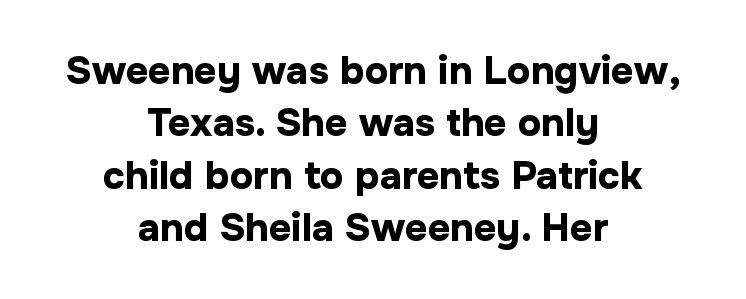
{"serif": "no", "italic": "no", "bold": "yes", "weight": "bold", "width": "normal", "stroke_contrast": "low", "x_height": "medium", "monospaced": "no", "underline": "no", "align": "center", "line_spacing": "normal", "line_spacing_ratio": 1.34, "letter_spacing": "normal", "letter_spacing_em": 0.0, "glyph_px": 39}
